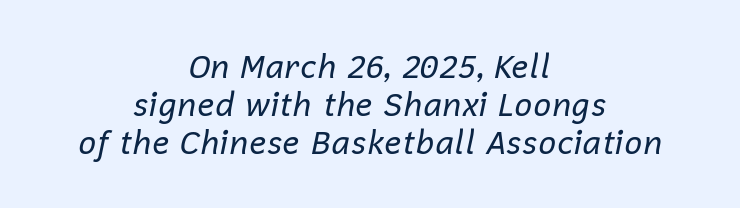
The image shows 32 px regular-weight type, italic (leaning right); set centered, line spacing 1.19x, normal letter spacing, not underlined; low stroke contrast and a medium x-height.
